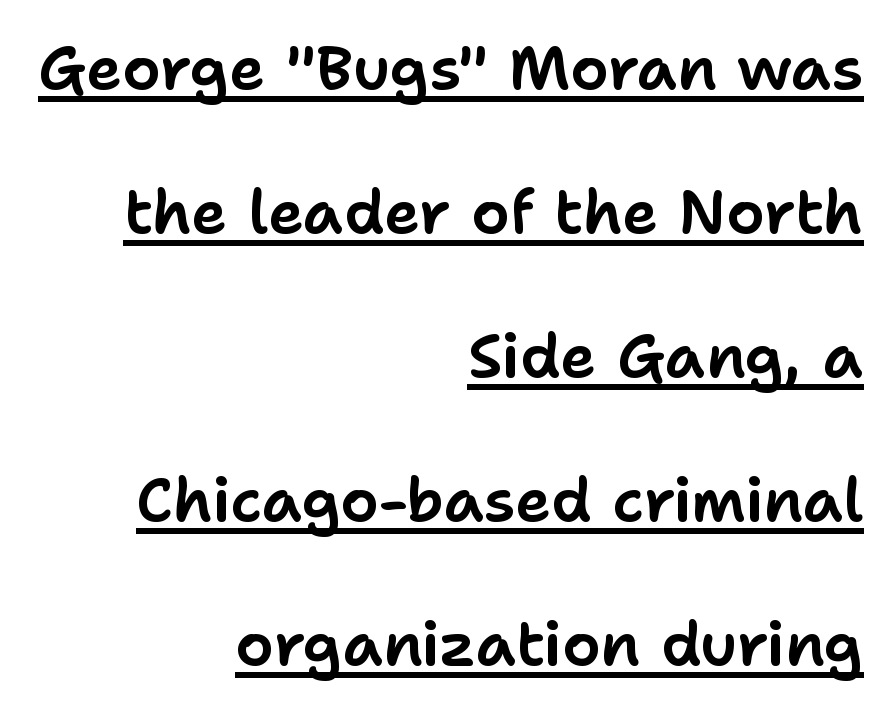
{"serif": "no", "italic": "no", "width": "normal", "stroke_contrast": "low", "x_height": "medium", "monospaced": "no", "underline": "yes", "align": "right", "line_spacing": "loose", "line_spacing_ratio": 2.36, "letter_spacing": "normal", "letter_spacing_em": 0.0, "glyph_px": 61}
